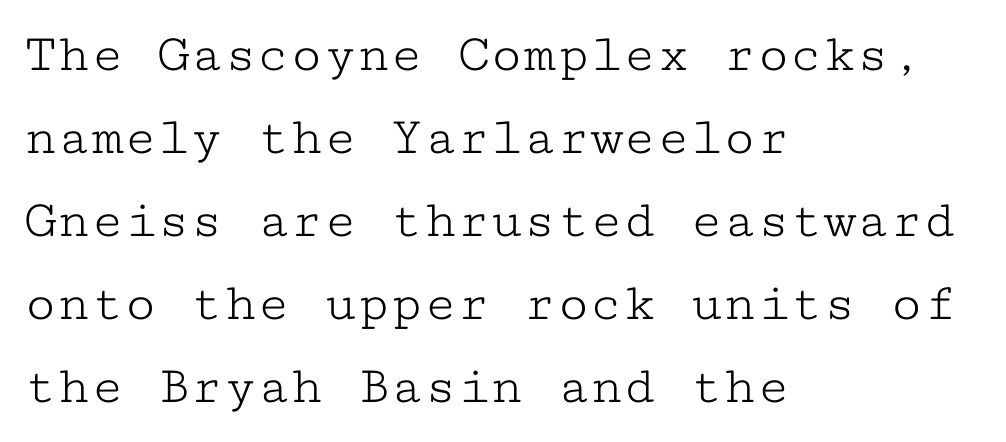
The image shows 55 px light, wide serif type, upright, monospaced; set left-aligned, normal line spacing (1.51x), normal letter spacing, not underlined; low stroke contrast and a medium x-height.
